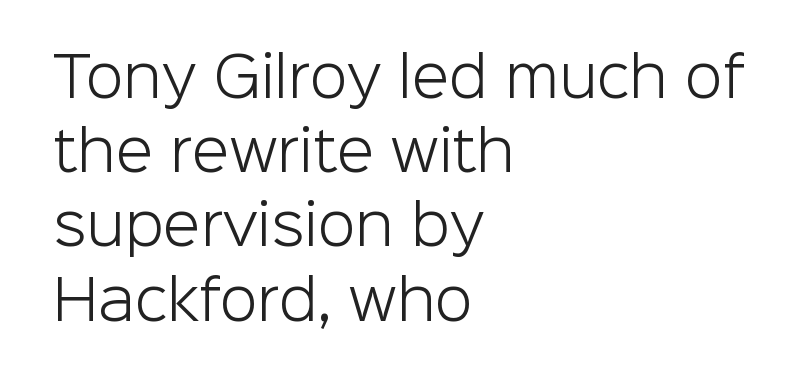
{"serif": "no", "italic": "no", "bold": "no", "weight": "light", "width": "normal", "stroke_contrast": "low", "x_height": "medium", "monospaced": "no", "underline": "no", "align": "left", "line_spacing": "normal", "line_spacing_ratio": 1.35, "letter_spacing": "normal", "letter_spacing_em": 0.0, "glyph_px": 55}
